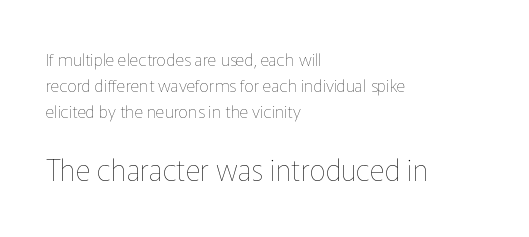
Q: Is the text bold? A: No.
Q: Is the text italic (slanted)? A: No, it is upright.
Q: Is the text underlined? A: No.
Q: How is the paragraph aligned? A: Left-aligned.
Q: Is the spacing between letters normal or unusually wide? A: Normal.
Q: Is the spacing between lines tight, normal or loose? A: Normal.
Q: Which block of text is set in a larger size, the first (top) or the second (bottom)? A: The second (bottom) one.
Q: Width (condensed, normal, or wide)? A: Normal.
Q: Stroke contrast? A: Low.
Q: x-height? A: Medium.
Q: Monospaced? A: No.
